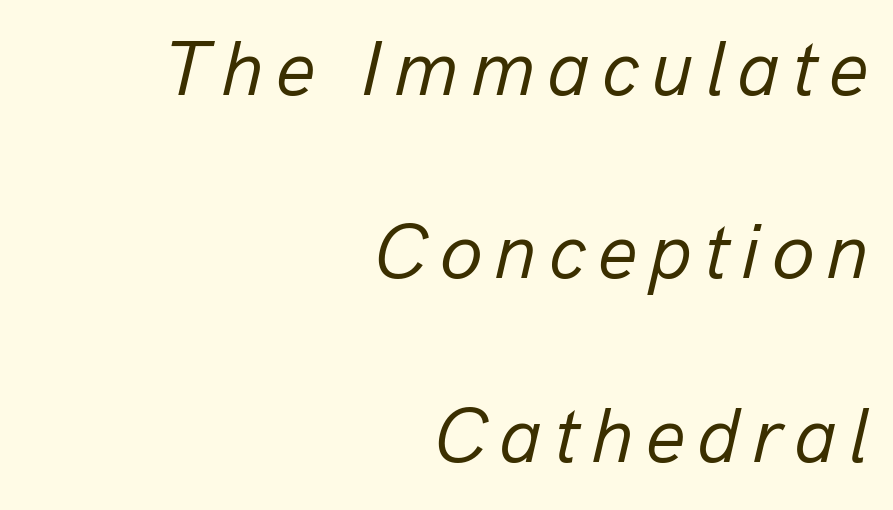
Q: Is the text bold? A: No.
Q: Is the text italic (slanted)? A: Yes, it leans right by about 13 degrees.
Q: Is the text underlined? A: No.
Q: How is the paragraph aligned? A: Right-aligned.
Q: Is the spacing between lines tight, normal or loose? A: Loose.
Q: Width (condensed, normal, or wide)? A: Normal.
Q: Stroke contrast? A: Low.
Q: x-height? A: Medium.
Q: Monospaced? A: No.
